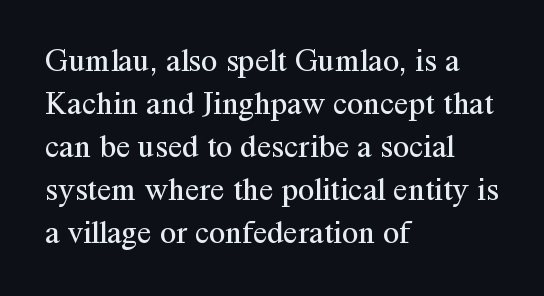
Q: Is the text bold? A: No.
Q: Is the text italic (slanted)? A: No, it is upright.
Q: Is the typeface a serif or a sans-serif typeface? A: Serif.
Q: Is the text underlined? A: No.
Q: How is the paragraph aligned? A: Left-aligned.
Q: Is the spacing between letters normal or unusually wide? A: Normal.
Q: Is the spacing between lines tight, normal or loose? A: Normal.
Q: Width (condensed, normal, or wide)? A: Normal.
Q: Stroke contrast? A: Medium.
Q: x-height? A: Medium.
Q: Monospaced? A: No.
